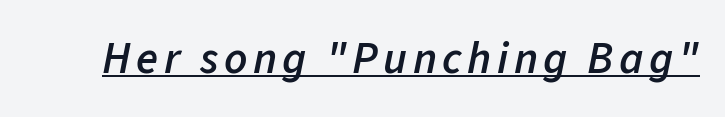
{"italic": "yes", "lean": "right", "slant_degrees": 11, "bold": "semi", "weight": "semibold", "width": "normal", "stroke_contrast": "low", "x_height": "medium", "monospaced": "no", "underline": "yes", "glyph_px": 45}
